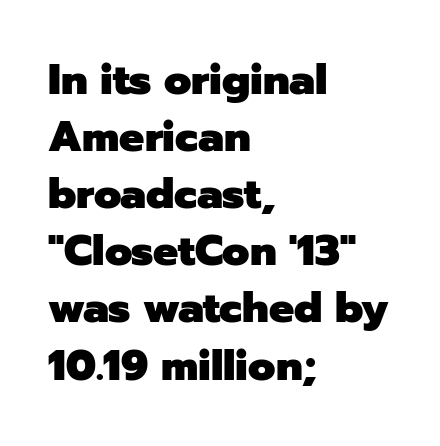
{"serif": "no", "italic": "no", "bold": "yes", "weight": "heavy", "width": "normal", "stroke_contrast": "low", "x_height": "medium", "monospaced": "no", "underline": "no", "align": "left", "line_spacing": "normal", "line_spacing_ratio": 1.36, "letter_spacing": "normal", "letter_spacing_em": 0.0, "glyph_px": 42}
